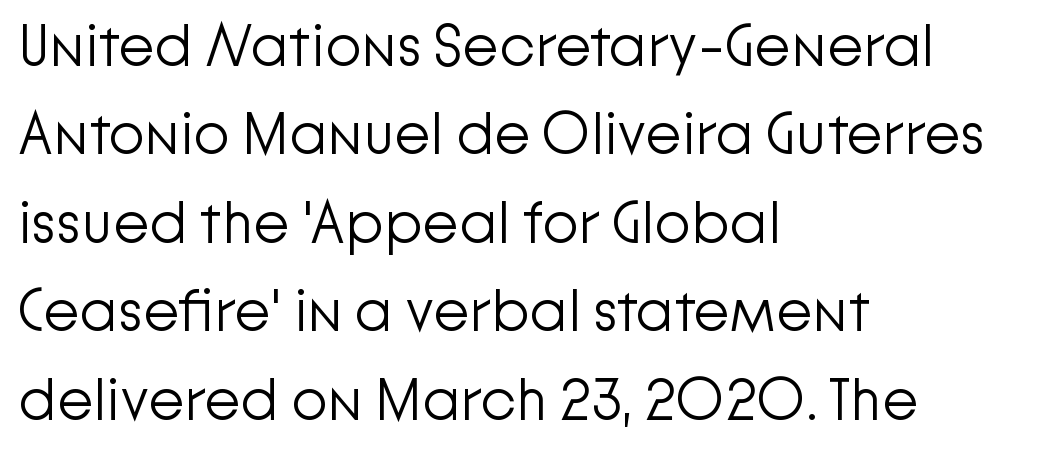
Q: Is the text bold? A: No.
Q: Is the text italic (slanted)? A: No, it is upright.
Q: Is the typeface a serif or a sans-serif typeface? A: Sans-serif.
Q: Is the text underlined? A: No.
Q: How is the paragraph aligned? A: Left-aligned.
Q: Is the spacing between letters normal or unusually wide? A: Normal.
Q: Is the spacing between lines tight, normal or loose? A: Normal.
Q: Width (condensed, normal, or wide)? A: Normal.
Q: Stroke contrast? A: Low.
Q: x-height? A: Medium.
Q: Monospaced? A: No.
